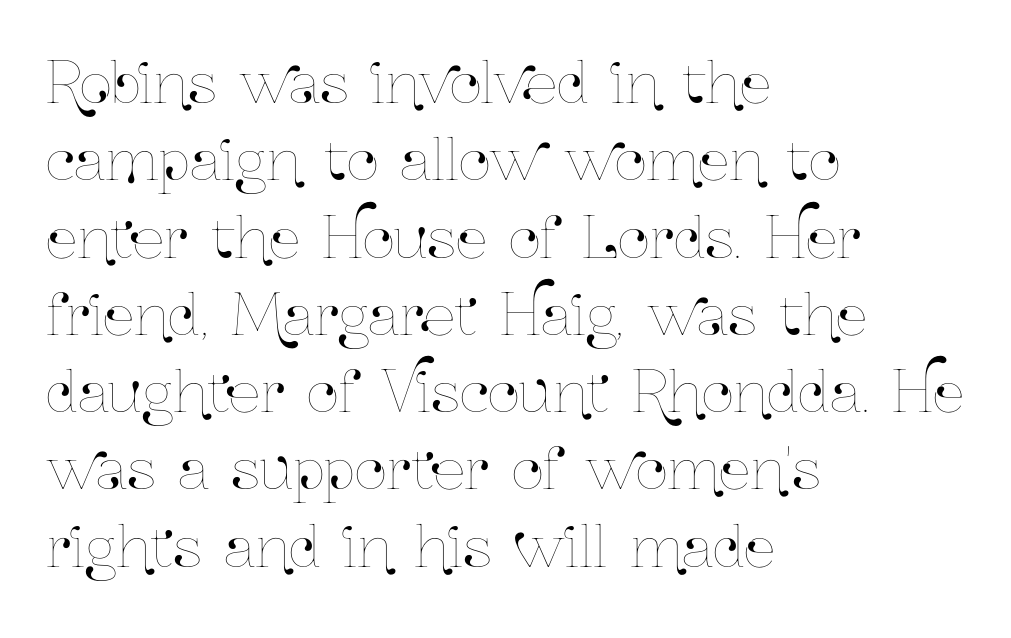
Q: Is the text italic (slanted)? A: No, it is upright.
Q: Is the text underlined? A: No.
Q: How is the paragraph aligned? A: Left-aligned.
Q: Is the spacing between letters normal or unusually wide? A: Normal.
Q: Is the spacing between lines tight, normal or loose? A: Normal.
Q: Width (condensed, normal, or wide)? A: Condensed.
Q: Stroke contrast? A: Low.
Q: x-height? A: Medium.
Q: Monospaced? A: No.
